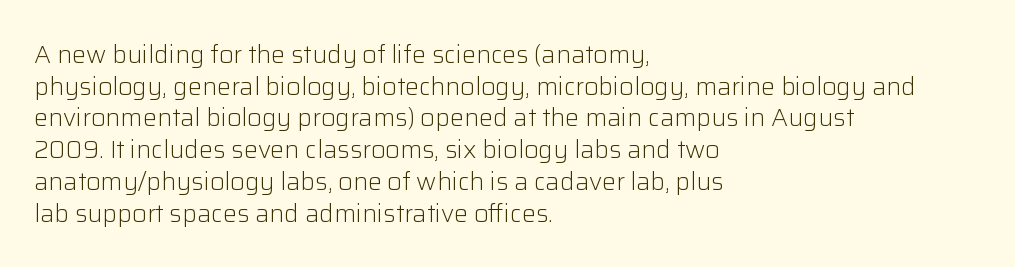
The image shows 25 px text type, upright; set left-aligned, normal line spacing (1.27x), normal letter spacing, not underlined.
